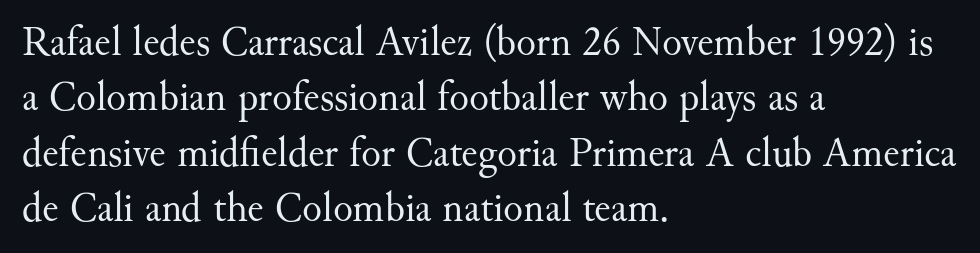
Q: Is the text bold? A: No.
Q: Is the text italic (slanted)? A: No, it is upright.
Q: Is the typeface a serif or a sans-serif typeface? A: Serif.
Q: Is the text underlined? A: No.
Q: How is the paragraph aligned? A: Left-aligned.
Q: Is the spacing between letters normal or unusually wide? A: Normal.
Q: Is the spacing between lines tight, normal or loose? A: Normal.
Q: Width (condensed, normal, or wide)? A: Normal.
Q: Stroke contrast? A: Medium.
Q: x-height? A: Small.
Q: Monospaced? A: No.
